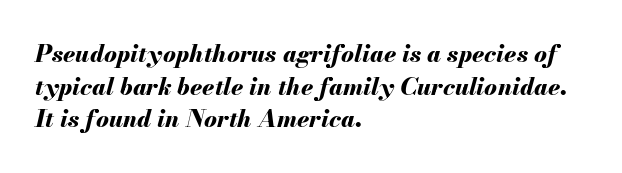
{"italic": "yes", "lean": "right", "slant_degrees": 13, "bold": "yes", "underline": "no", "align": "left", "line_spacing": "normal", "line_spacing_ratio": 1.36, "letter_spacing": "normal", "letter_spacing_em": 0.0, "glyph_px": 24}
